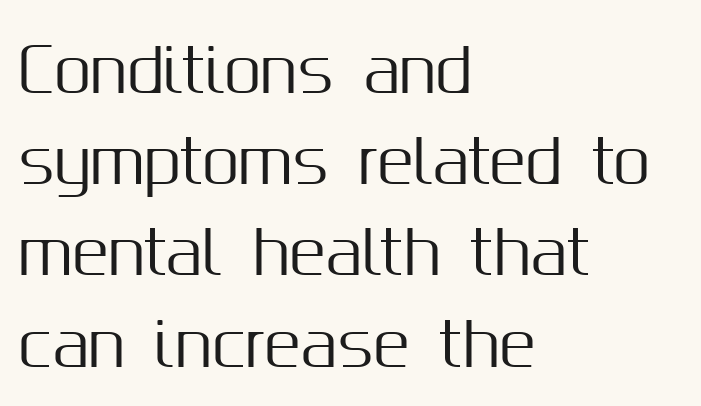
Students, note that the glyphs here touch the page at normal intervals. A normal amount of white space separates one row of letters from the next. Horizontal alignment here is leftward, the default for most running prose. The baseline area is clear. Every stem runs plumb, perpendicular to the baseline.
